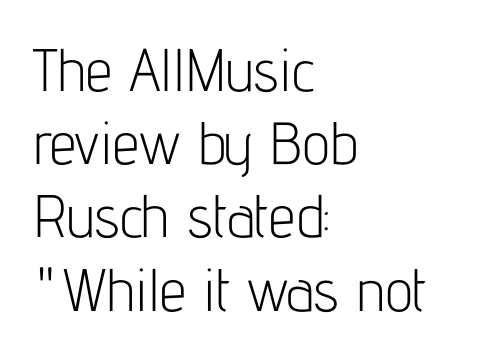
Q: Is the text bold? A: No.
Q: Is the text italic (slanted)? A: No, it is upright.
Q: Is the typeface a serif or a sans-serif typeface? A: Sans-serif.
Q: Is the text underlined? A: No.
Q: How is the paragraph aligned? A: Left-aligned.
Q: Is the spacing between letters normal or unusually wide? A: Normal.
Q: Width (condensed, normal, or wide)? A: Condensed.
Q: Stroke contrast? A: Low.
Q: x-height? A: Medium.
Q: Monospaced? A: No.
